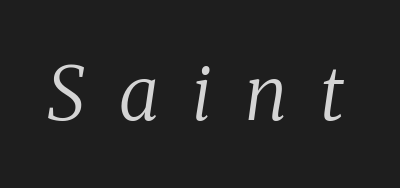
Q: Is the text bold? A: No.
Q: Is the text italic (slanted)? A: Yes, it leans right by about 8 degrees.
Q: Is the typeface a serif or a sans-serif typeface? A: Serif.
Q: Is the text underlined? A: No.
Q: Is the spacing between letters normal or unusually wide? A: Unusually wide.
Q: Width (condensed, normal, or wide)? A: Normal.
Q: Stroke contrast? A: Medium.
Q: x-height? A: Medium.
Q: Monospaced? A: No.
